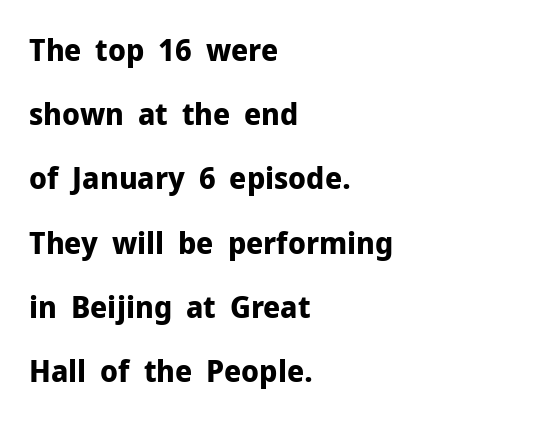
The image shows 31 px bold sans-serif type, upright; set left-aligned, loose line spacing (2.07x), normal letter spacing, not underlined; low stroke contrast and a medium x-height.
